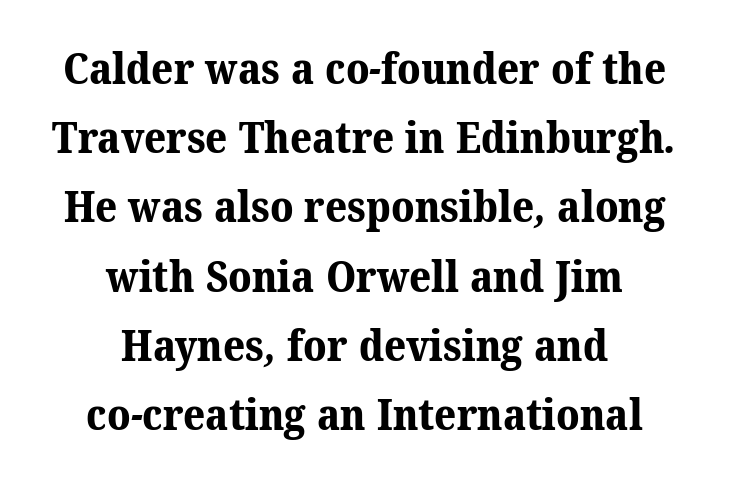
The image shows 43 px bold serif type; set centered, normal line spacing (1.61x), normal letter spacing, not underlined; medium stroke contrast and a medium x-height.
